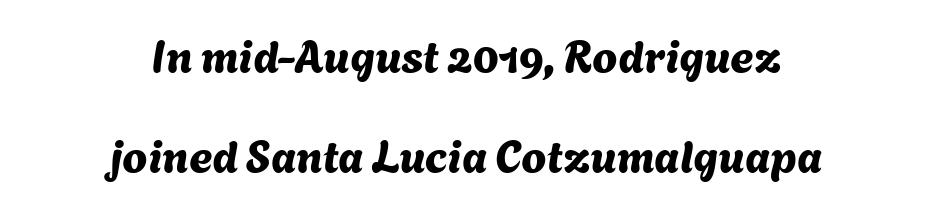
The image shows 45 px sans-serif type; set centered, loose line spacing (2.23x), normal letter spacing, not underlined; medium stroke contrast and a medium x-height.
